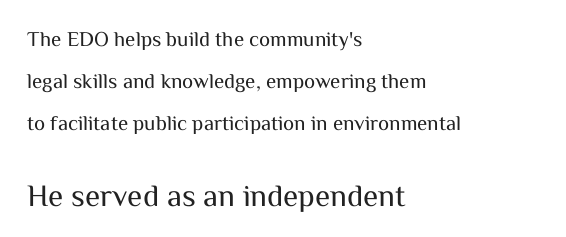
The image shows 31 px regular-weight sans-serif type, upright; set left-aligned, loose line spacing (2.0x), normal letter spacing, not underlined; the second (bottom) block is 1.48x larger; medium stroke contrast and a medium x-height.
